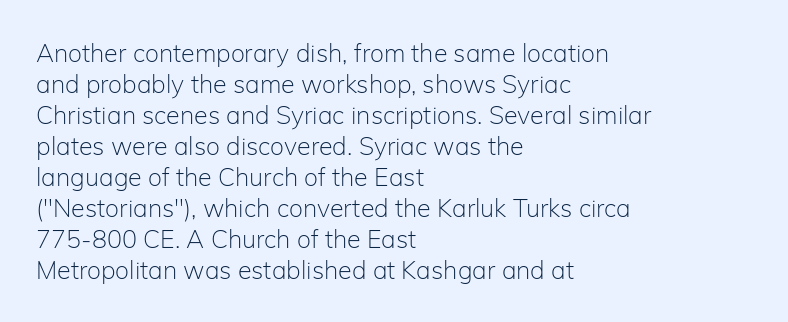
The image shows 25 px text type, upright; set left-aligned, line spacing 1.24x, normal letter spacing, not underlined.
